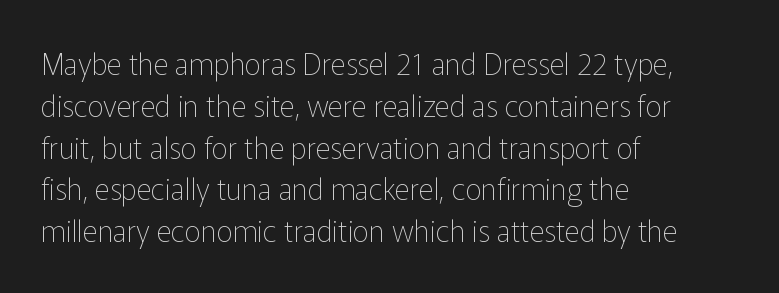
Q: Is the text bold? A: No.
Q: Is the text italic (slanted)? A: No, it is upright.
Q: Is the typeface a serif or a sans-serif typeface? A: Sans-serif.
Q: Is the text underlined? A: No.
Q: How is the paragraph aligned? A: Left-aligned.
Q: Is the spacing between letters normal or unusually wide? A: Normal.
Q: Is the spacing between lines tight, normal or loose? A: Normal.
Q: Width (condensed, normal, or wide)? A: Normal.
Q: Stroke contrast? A: Low.
Q: x-height? A: Medium.
Q: Monospaced? A: No.
